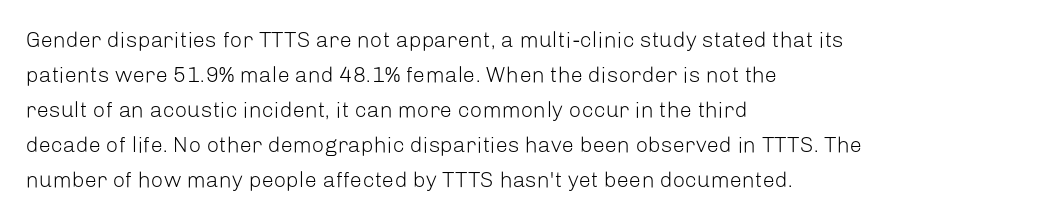
Q: Is the text bold? A: No.
Q: Is the text italic (slanted)? A: No, it is upright.
Q: Is the text underlined? A: No.
Q: How is the paragraph aligned? A: Left-aligned.
Q: Is the spacing between letters normal or unusually wide? A: Normal.
Q: Is the spacing between lines tight, normal or loose? A: Normal.
